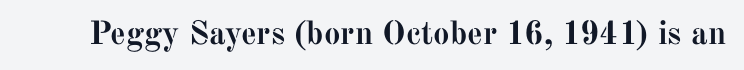
The image shows 33 px semibold serif type, upright; set normal letter spacing, not underlined; medium stroke contrast and a medium x-height.
